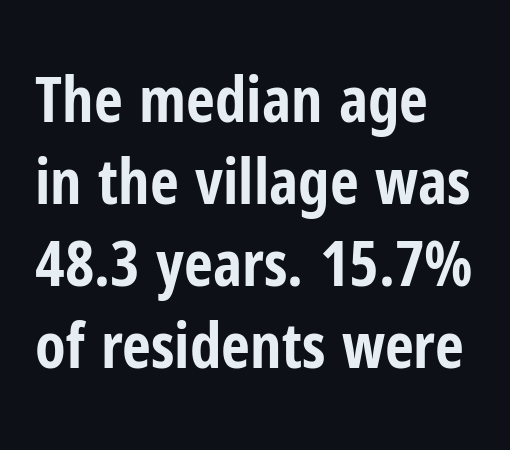
Q: Is the text bold? A: Yes.
Q: Is the text italic (slanted)? A: No, it is upright.
Q: Is the typeface a serif or a sans-serif typeface? A: Sans-serif.
Q: Is the text underlined? A: No.
Q: How is the paragraph aligned? A: Left-aligned.
Q: Is the spacing between letters normal or unusually wide? A: Normal.
Q: Is the spacing between lines tight, normal or loose? A: Normal.
Q: Width (condensed, normal, or wide)? A: Condensed.
Q: Stroke contrast? A: Low.
Q: x-height? A: Medium.
Q: Monospaced? A: No.
